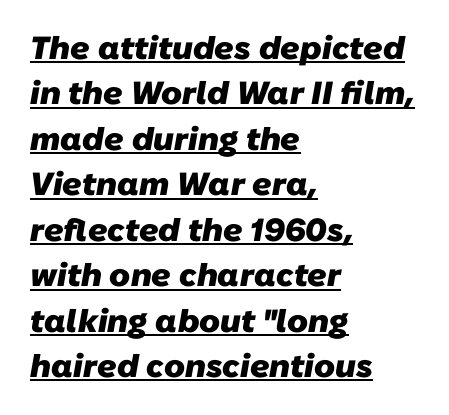
The image shows 32 px heavy sans-serif type; set left-aligned, normal line spacing (1.42x), normal letter spacing, underlined; low stroke contrast and a medium x-height.
